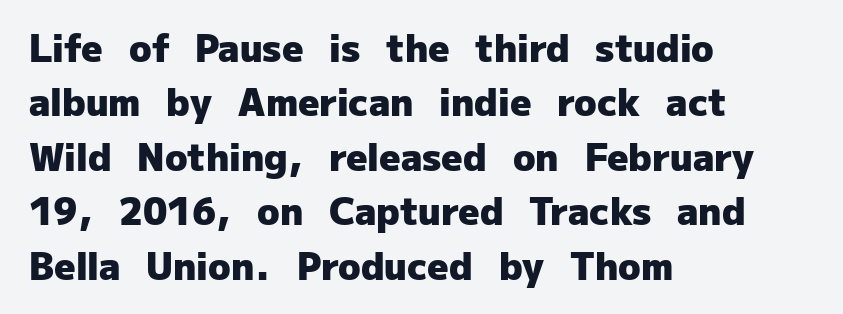
{"serif": "no", "italic": "no", "bold": "yes", "weight": "heavy", "width": "normal", "stroke_contrast": "low", "x_height": "medium", "monospaced": "no", "underline": "no", "align": "left", "line_spacing": "normal", "line_spacing_ratio": 1.47, "letter_spacing": "normal", "letter_spacing_em": 0.0, "glyph_px": 37}
